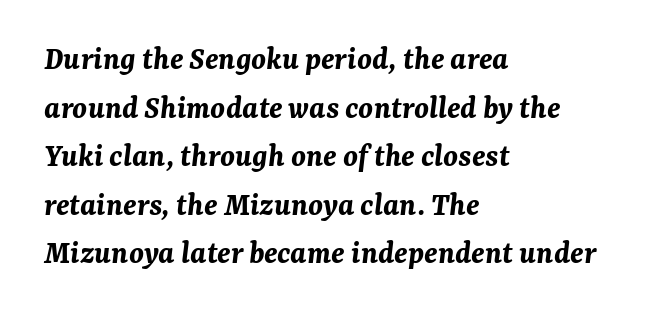
The image shows 33 px bold type, italic (leaning right); set left-aligned, normal line spacing (1.47x), normal letter spacing, not underlined; medium stroke contrast and a medium x-height.
